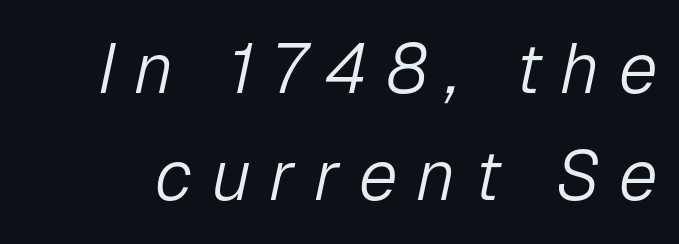
Descender tails drop into unmarked territory. The passage shown leans; its letterforms are oblique. A typesetter would call this proportional, since set widths differ per character. A normal amount of white space separates one row of letters from the next.
